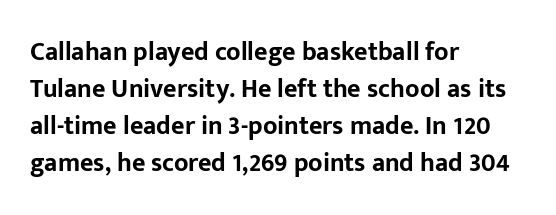
{"italic": "no", "bold": "yes", "underline": "no", "align": "left", "line_spacing": "normal", "line_spacing_ratio": 1.42, "letter_spacing": "normal", "letter_spacing_em": 0.0, "glyph_px": 26}
